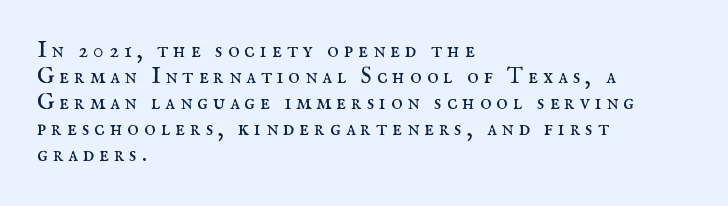
The typesetter chose a ragged-right arrangement here. What stands out about the letter spacing? Its width — letters are far apart. Type without underlining. The axis of the letterforms is exactly vertical.
